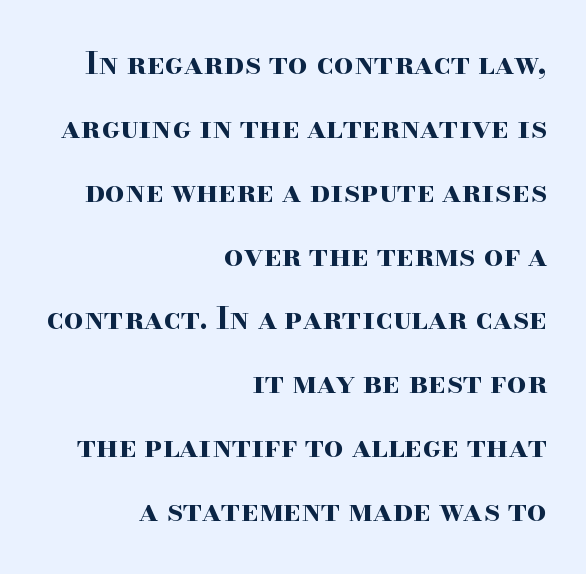
The image shows 31 px bold, wide serif type, upright; set right-aligned, loose line spacing (2.06x), normal letter spacing, not underlined; high stroke contrast and a small x-height.
